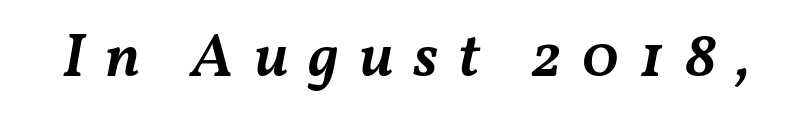
Q: Is the text bold? A: Semi-bold.
Q: Is the text italic (slanted)? A: Yes, it leans right by about 11 degrees.
Q: Is the text underlined? A: No.
Q: Is the spacing between letters normal or unusually wide? A: Unusually wide.
Q: Width (condensed, normal, or wide)? A: Normal.
Q: Stroke contrast? A: Medium.
Q: x-height? A: Medium.
Q: Monospaced? A: No.
